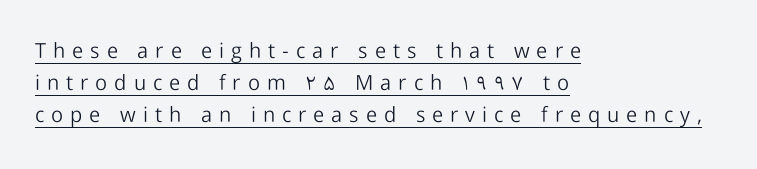
A typesetter would call this heavily tracked-out type. Alignment: flush left. Emphasis is given by a line drawn under the lettering. This sample uses an upright cut, with every glyph sitting square on the baseline. If you measured baseline to baseline, you'd find a middling distance. Heft: none added — not bold.
